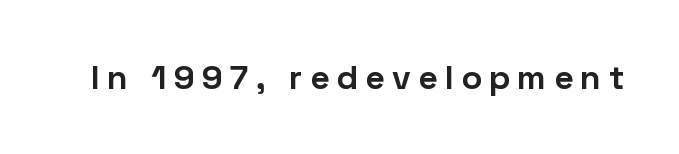
Quick note: not italic, upright. Varying glyph widths throughout — classic text-font behaviour. The space directly below the letters is spotless. The rendering shows plain stroke endings on the letterforms — a sans-serif design. Strong, thick strokes mark this as bold type.
